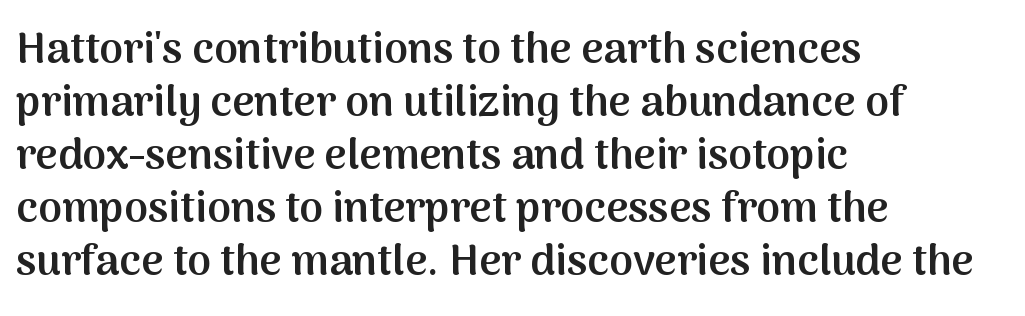
{"serif": "no", "italic": "no", "bold": "semi", "weight": "semibold", "width": "normal", "stroke_contrast": "medium", "x_height": "medium", "monospaced": "no", "underline": "no", "align": "left", "line_spacing_ratio": 1.23, "letter_spacing": "normal", "letter_spacing_em": 0.0, "glyph_px": 43}
